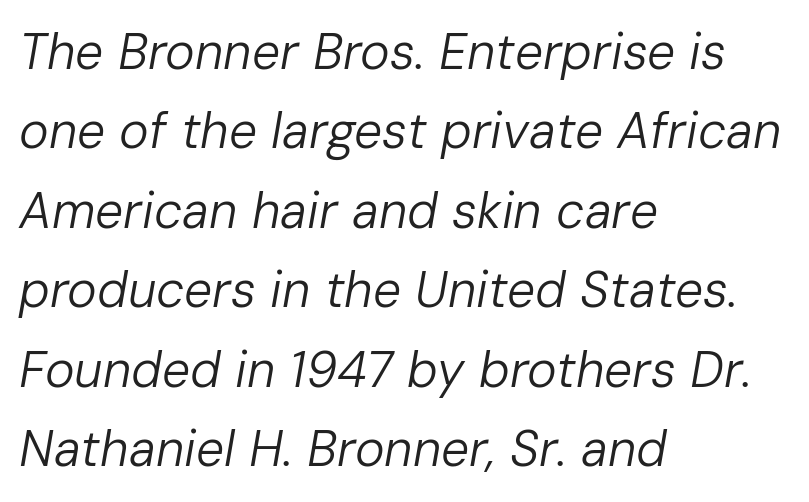
{"italic": "yes", "lean": "right", "slant_degrees": 10, "bold": "no", "weight": "regular", "width": "normal", "stroke_contrast": "low", "x_height": "medium", "monospaced": "no", "underline": "no", "align": "left", "line_spacing": "normal", "line_spacing_ratio": 1.59, "letter_spacing": "normal", "letter_spacing_em": 0.0, "glyph_px": 50}
